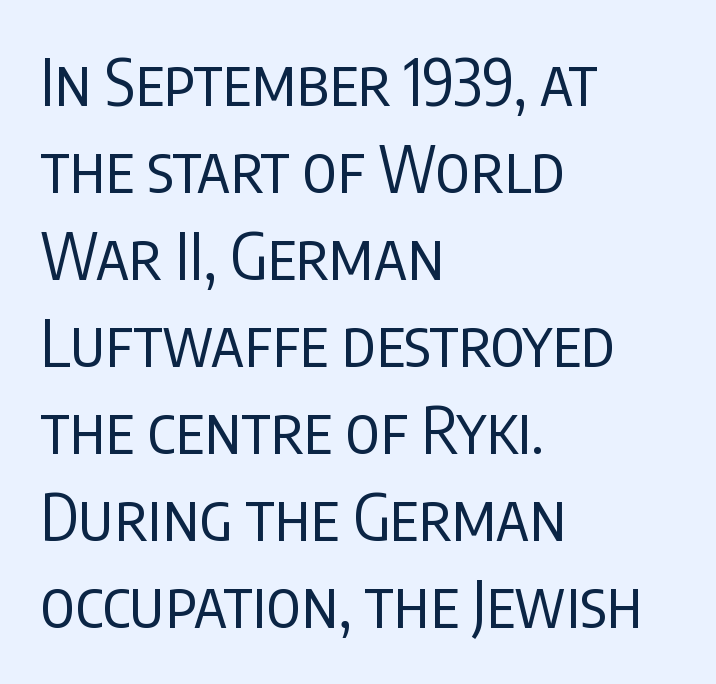
Q: Is the text bold? A: No.
Q: Is the text italic (slanted)? A: No, it is upright.
Q: Is the typeface a serif or a sans-serif typeface? A: Sans-serif.
Q: Is the text underlined? A: No.
Q: How is the paragraph aligned? A: Left-aligned.
Q: Is the spacing between letters normal or unusually wide? A: Normal.
Q: Is the spacing between lines tight, normal or loose? A: Normal.
Q: Width (condensed, normal, or wide)? A: Condensed.
Q: Stroke contrast? A: Low.
Q: x-height? A: Large.
Q: Monospaced? A: No.
